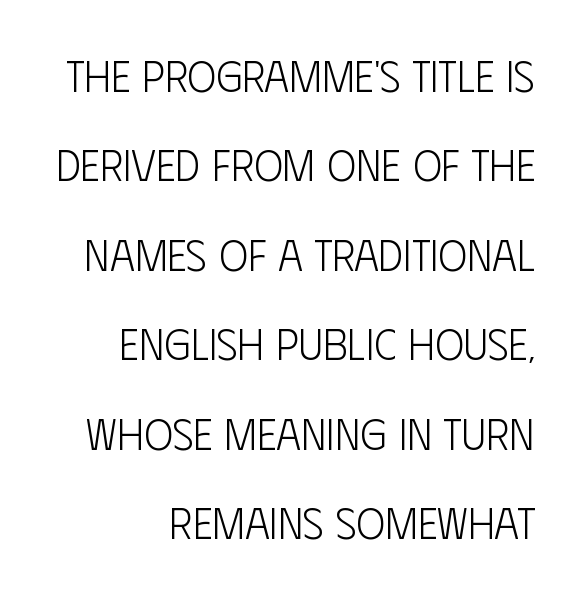
{"serif": "no", "italic": "no", "bold": "no", "weight": "light", "width": "condensed", "stroke_contrast": "low", "x_height": "large", "monospaced": "no", "underline": "no", "line_spacing": "loose", "line_spacing_ratio": 2.08, "letter_spacing": "normal", "letter_spacing_em": 0.0, "glyph_px": 43}
